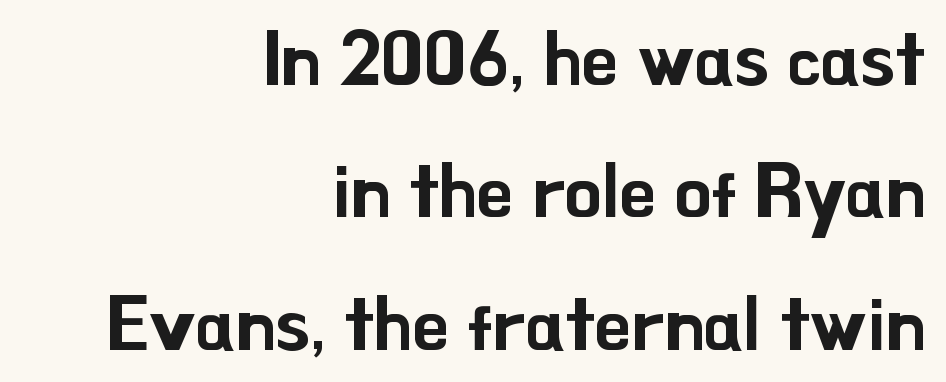
Q: Is the text italic (slanted)? A: No, it is upright.
Q: Is the typeface a serif or a sans-serif typeface? A: Sans-serif.
Q: Is the text underlined? A: No.
Q: How is the paragraph aligned? A: Right-aligned.
Q: Is the spacing between letters normal or unusually wide? A: Normal.
Q: Width (condensed, normal, or wide)? A: Normal.
Q: Stroke contrast? A: Low.
Q: x-height? A: Small.
Q: Monospaced? A: No.
